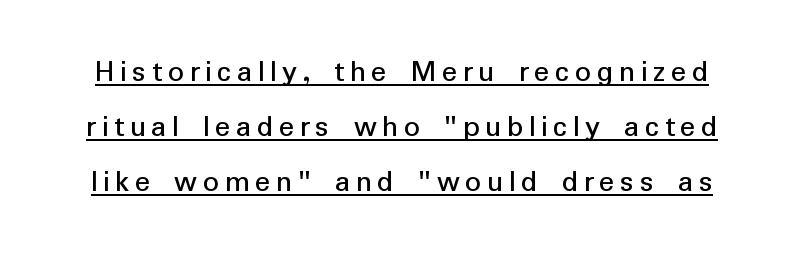
Notice how a bar underscores the lettering throughout. The letterforms sit at book weight or below. Character widths vary here, with narrow letters taking less room than wide ones. Stroke terminals: plain, sans-serif.
